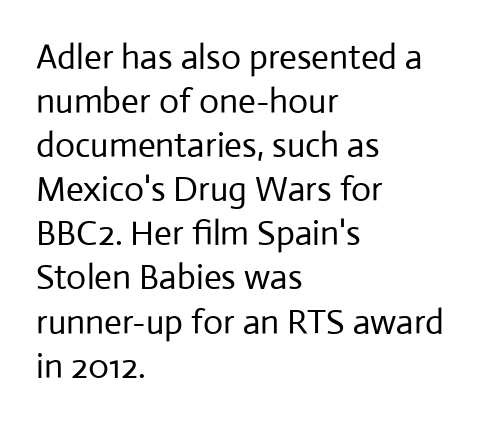
Q: Is the text bold? A: No.
Q: Is the text italic (slanted)? A: No, it is upright.
Q: Is the typeface a serif or a sans-serif typeface? A: Sans-serif.
Q: Is the text underlined? A: No.
Q: How is the paragraph aligned? A: Left-aligned.
Q: Is the spacing between letters normal or unusually wide? A: Normal.
Q: Is the spacing between lines tight, normal or loose? A: Normal.
Q: Width (condensed, normal, or wide)? A: Normal.
Q: Stroke contrast? A: Low.
Q: x-height? A: Medium.
Q: Monospaced? A: No.
